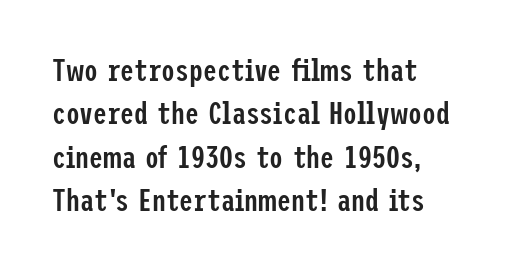
{"serif": "no", "italic": "no", "bold": "semi", "weight": "semibold", "width": "condensed", "stroke_contrast": "low", "x_height": "medium", "underline": "no", "align": "left", "line_spacing": "normal", "line_spacing_ratio": 1.4, "letter_spacing": "normal", "letter_spacing_em": 0.0, "glyph_px": 31}
